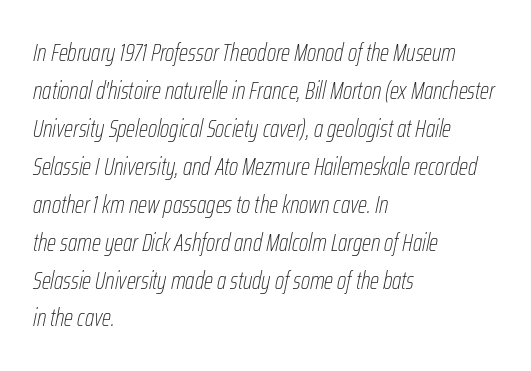
Q: Is the text bold? A: No.
Q: Is the text italic (slanted)? A: Yes, it leans right by about 12 degrees.
Q: Is the text underlined? A: No.
Q: How is the paragraph aligned? A: Left-aligned.
Q: Is the spacing between letters normal or unusually wide? A: Normal.
Q: Is the spacing between lines tight, normal or loose? A: Normal.
